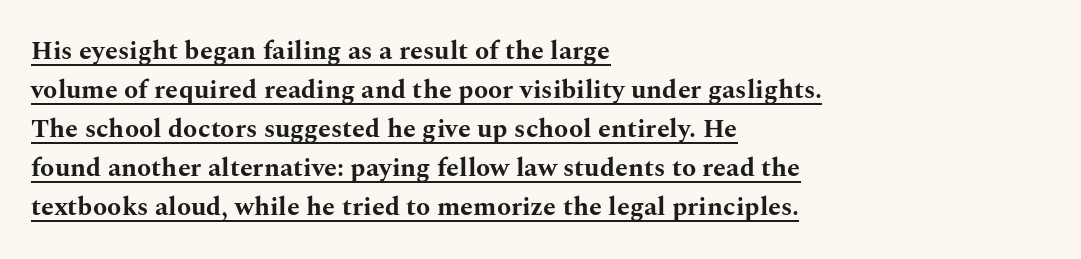
The rendering keeps characters at their native spacing. Italic? Not at all — the glyphs are vertical. Emphasis is given by a line drawn under the lettering. Rows of type keep a routine distance in the vertical direction. Casual observation: everything's shoved over to the left.
